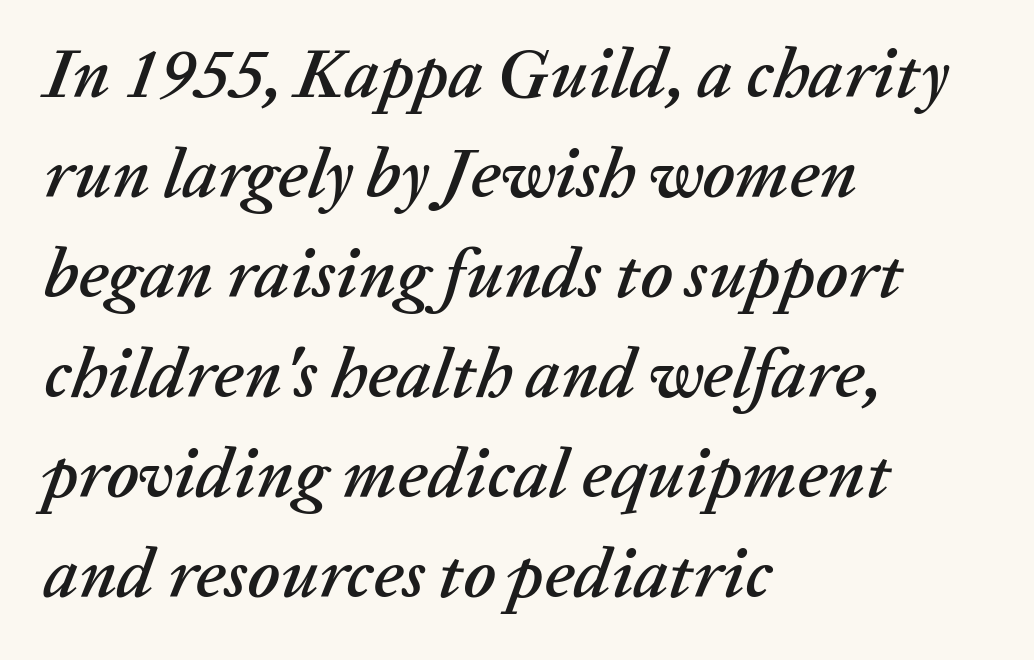
Just letters on the line, the space beneath them empty. When letters slant like this, we call the style italic. The letters sit at their default tracking, neither squeezed nor spread. Rows of type keep a routine distance in the vertical direction. A classic flush-left, rag-right setting is used for this passage.
